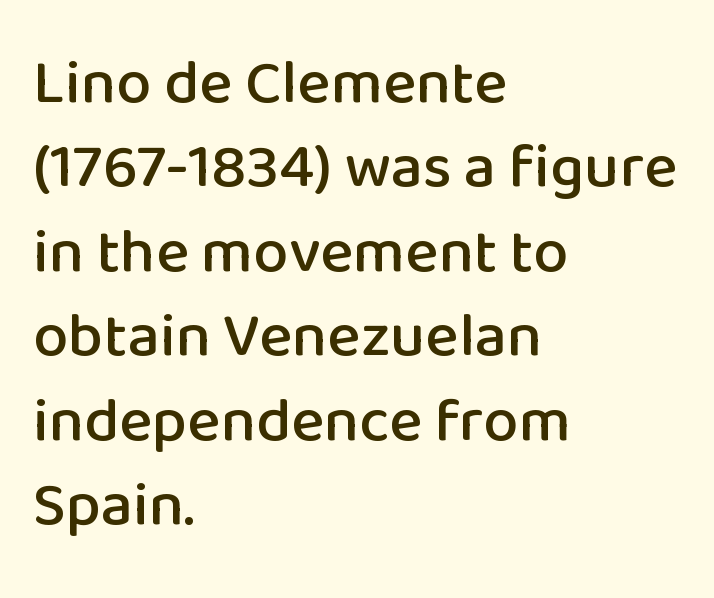
The image shows 63 px sans-serif type, upright; set left-aligned, normal line spacing (1.34x), normal letter spacing, not underlined; low stroke contrast and a medium x-height.
